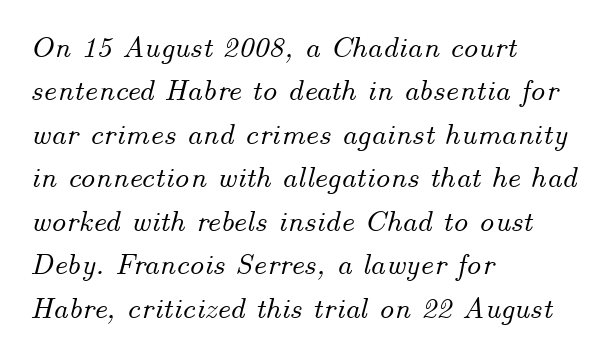
Q: Is the text italic (slanted)? A: Yes, it leans right by about 14 degrees.
Q: Is the text underlined? A: No.
Q: How is the paragraph aligned? A: Left-aligned.
Q: Is the spacing between letters normal or unusually wide? A: Normal.
Q: Is the spacing between lines tight, normal or loose? A: Normal.
Q: Width (condensed, normal, or wide)? A: Normal.
Q: Stroke contrast? A: Medium.
Q: x-height? A: Small.
Q: Monospaced? A: No.
